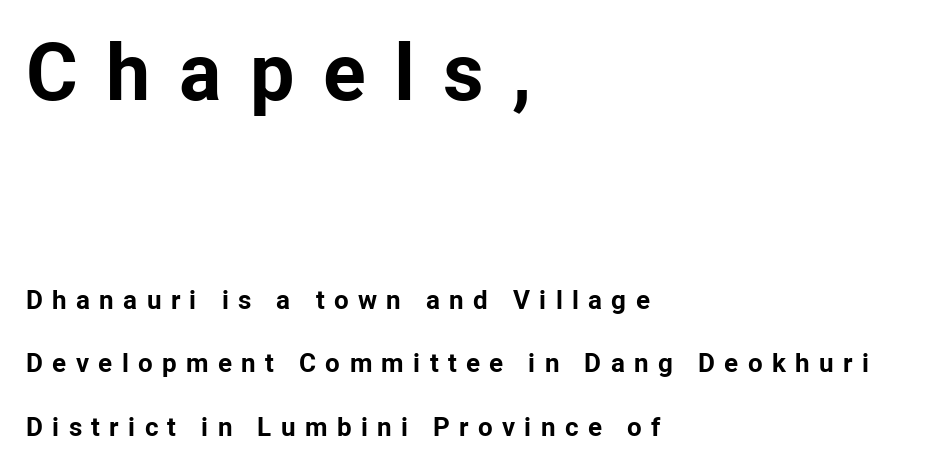
The image shows 79 px bold sans-serif type, upright; set left-aligned, loose line spacing (2.46x), unusually wide letter spacing (+0.36 em), not underlined; the first (top) block is 3.04x larger; low stroke contrast and a medium x-height.
